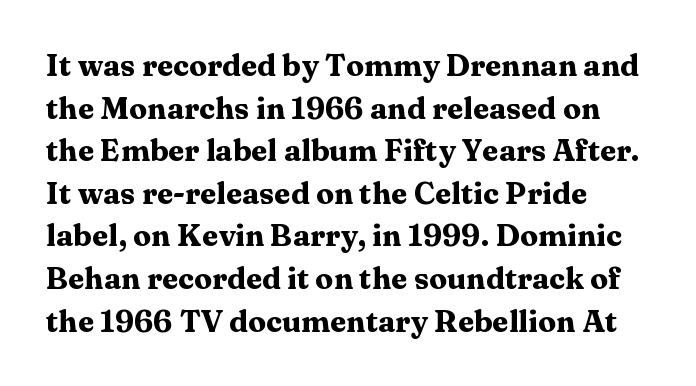
{"serif": "yes", "italic": "no", "bold": "yes", "weight": "heavy", "width": "wide", "stroke_contrast": "medium", "x_height": "medium", "monospaced": "no", "underline": "no", "align": "left", "line_spacing": "normal", "line_spacing_ratio": 1.42, "letter_spacing": "normal", "letter_spacing_em": 0.0, "glyph_px": 30}
